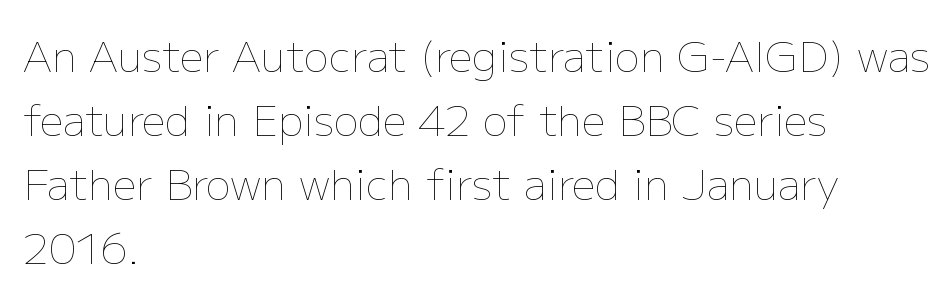
{"italic": "no", "bold": "no", "weight": "thin", "width": "normal", "stroke_contrast": "low", "x_height": "medium", "monospaced": "no", "underline": "no", "align": "left", "line_spacing": "normal", "line_spacing_ratio": 1.52, "letter_spacing": "normal", "letter_spacing_em": 0.0, "glyph_px": 42}
